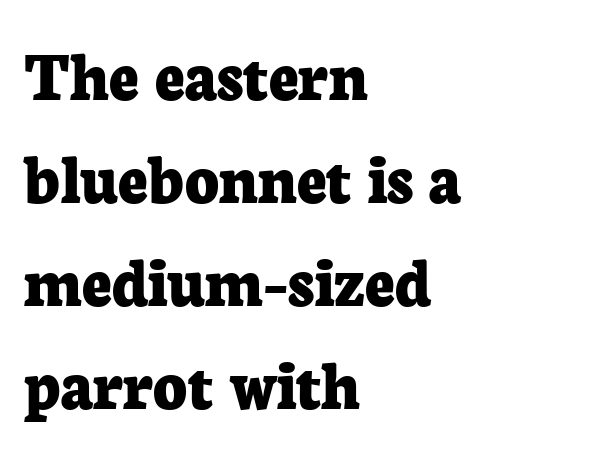
The letters stand straight up with perfectly vertical stems. Caption: standard tracking, unaltered. Just letters on the line, the space beneath them empty. Heavy-handed strokes throughout: this text is bold.
